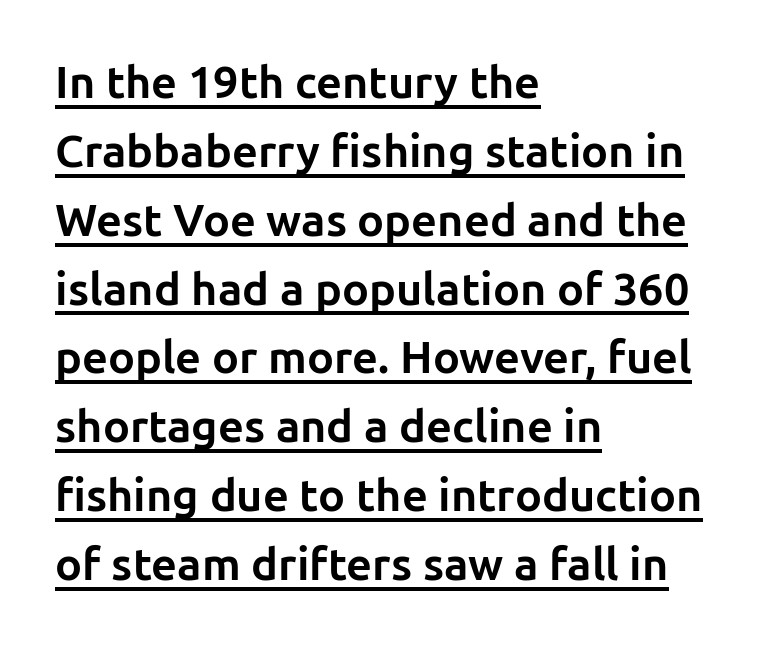
Default kerning and tracking; the words read as compact shapes. Here the designer chose a conventional face with non-uniform glyph widths. Summary of weight: heavy, a full bold. Each line starts at the same left margin while the right side varies. You can see a thin bar hugging the bottom of the glyphs. Is there any slant? The stems are plumb.
